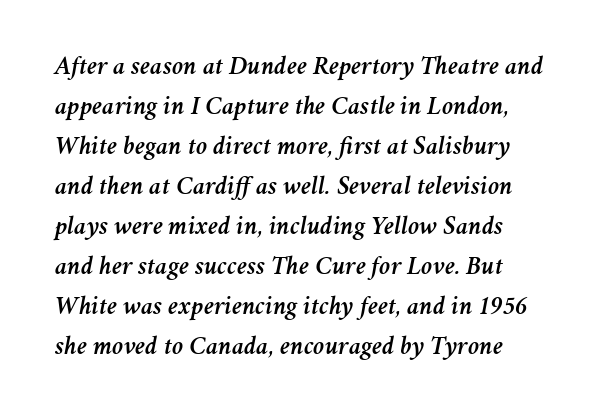
The image shows 26 px text type, italic (leaning right); set normal line spacing (1.54x), normal letter spacing, not underlined.
